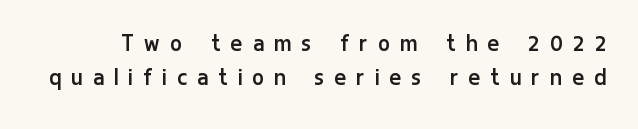
The image shows 27 px text type, upright; set normal line spacing (1.26x), unusually wide letter spacing (+0.41 em), not underlined.
